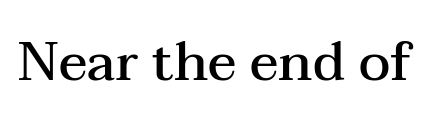
Q: Is the text bold? A: Semi-bold.
Q: Is the text italic (slanted)? A: No, it is upright.
Q: Is the typeface a serif or a sans-serif typeface? A: Serif.
Q: Is the text underlined? A: No.
Q: Is the spacing between letters normal or unusually wide? A: Normal.
Q: Width (condensed, normal, or wide)? A: Wide.
Q: Stroke contrast? A: Medium.
Q: x-height? A: Medium.
Q: Monospaced? A: No.
